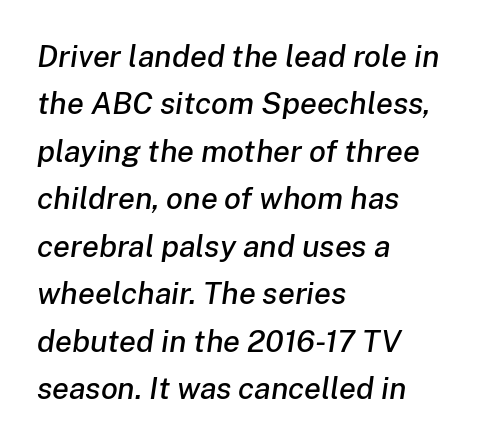
The image shows 31 px text type, italic (leaning right); set left-aligned, normal line spacing (1.53x), normal letter spacing, not underlined; low stroke contrast and a medium x-height.
